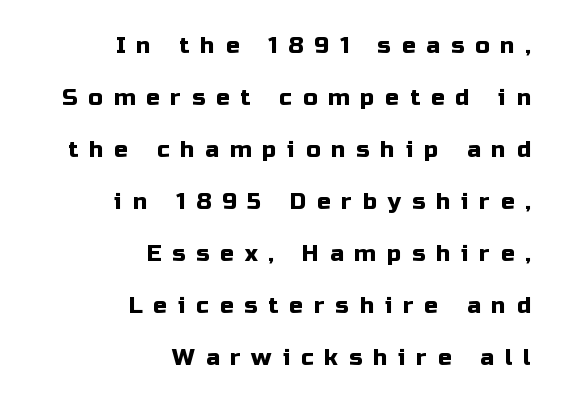
Q: Is the text italic (slanted)? A: No, it is upright.
Q: Is the text underlined? A: No.
Q: How is the paragraph aligned? A: Right-aligned.
Q: Is the spacing between letters normal or unusually wide? A: Unusually wide.
Q: Is the spacing between lines tight, normal or loose? A: Loose.
